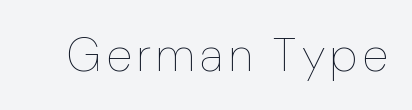
{"italic": "no", "bold": "no", "weight": "thin", "width": "normal", "stroke_contrast": "low", "x_height": "medium", "monospaced": "no", "underline": "no", "glyph_px": 47}
